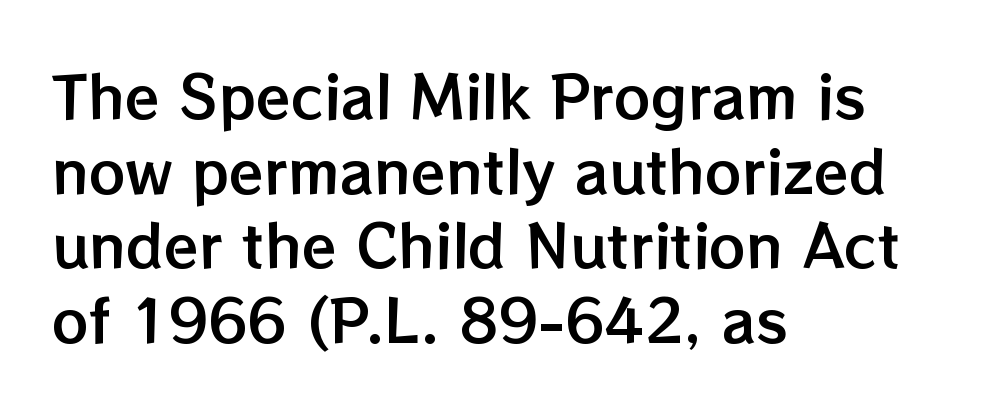
A student would call this left alignment; a typographer would say flush left, rag right. Standard letterfit; no display-style spreading of the glyphs. Honestly, there is no underline to notice here at all. This sample uses an upright cut, with every glyph sitting square on the baseline. The block of text has a typical density, with ordinary space between rows. Character widths vary here, with narrow letters taking less room than wide ones.
